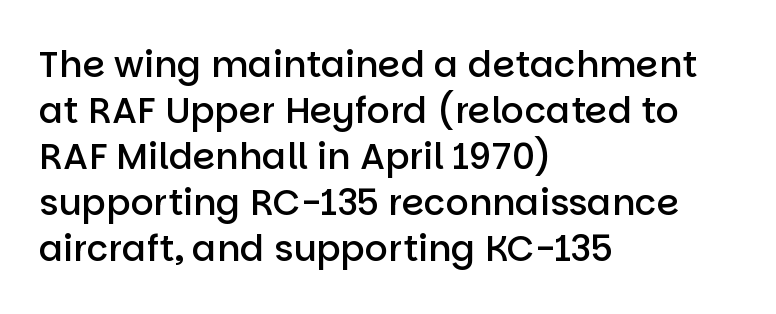
{"serif": "no", "italic": "no", "bold": "semi", "weight": "semibold", "width": "normal", "stroke_contrast": "low", "x_height": "large", "monospaced": "no", "underline": "no", "align": "left", "line_spacing": "normal", "line_spacing_ratio": 1.28, "letter_spacing": "normal", "letter_spacing_em": 0.0, "glyph_px": 36}
